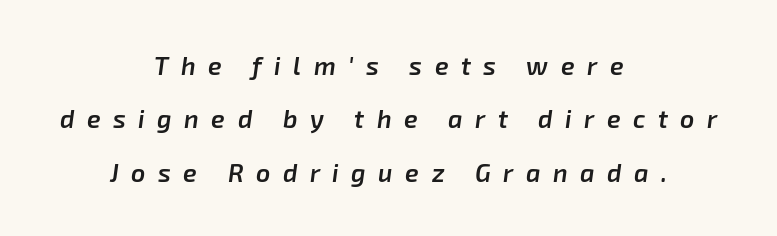
{"italic": "yes", "lean": "right", "slant_degrees": 8, "bold": "semi", "underline": "no", "align": "center", "line_spacing": "loose", "line_spacing_ratio": 2.14, "letter_spacing": "wide", "letter_spacing_em": 0.5, "glyph_px": 25}
